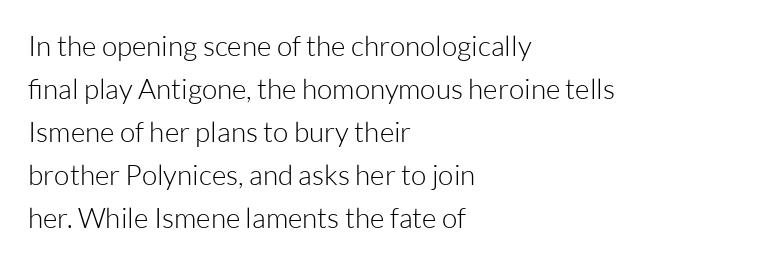
The image shows 28 px light sans-serif type, upright; set left-aligned, normal line spacing (1.54x), normal letter spacing, not underlined; low stroke contrast and a medium x-height.
